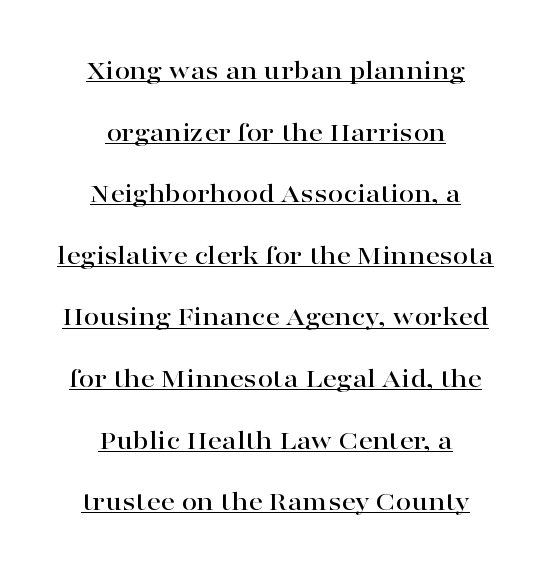
These lines are centered, leaving both edges ragged. Posture: vertical. In designer terms, the underline attribute is active on this setting. Are there feet on the stems? There are — it's a serif.
